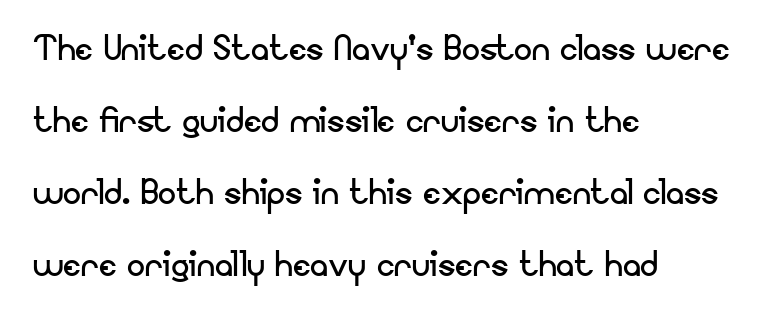
Every character sits straight up, as roman type does. The rag falls on the right side of this text block. The letters sit at their default tracking, neither squeezed nor spread. The strokes carry an ordinary text weight at most. This is sans-serif lettering, the kind often seen on screens and signage. The strip under each line holds only bare page.
